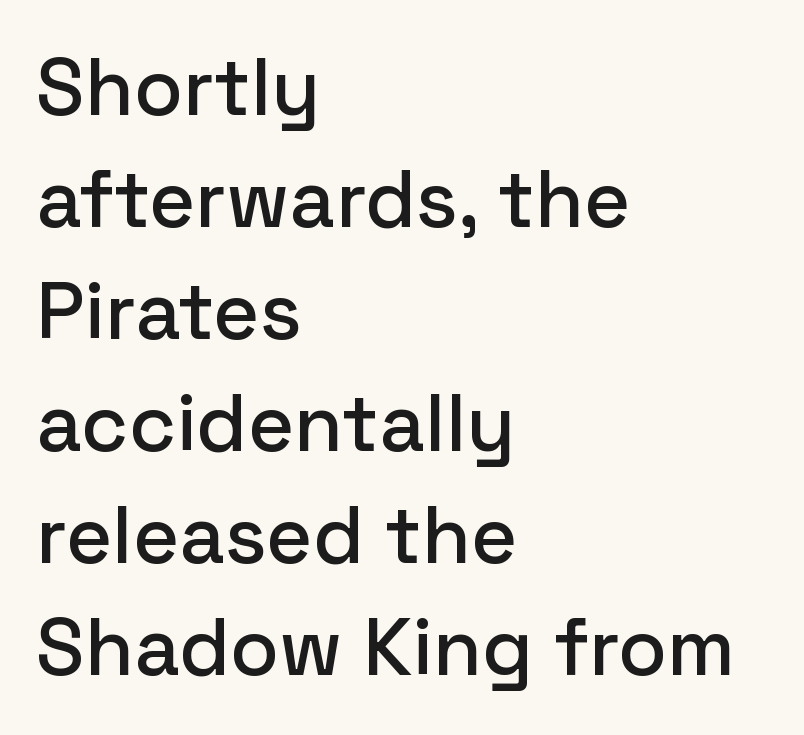
Q: Is the text italic (slanted)? A: No, it is upright.
Q: Is the typeface a serif or a sans-serif typeface? A: Sans-serif.
Q: Is the text underlined? A: No.
Q: How is the paragraph aligned? A: Left-aligned.
Q: Is the spacing between letters normal or unusually wide? A: Normal.
Q: Is the spacing between lines tight, normal or loose? A: Normal.
Q: Width (condensed, normal, or wide)? A: Normal.
Q: Stroke contrast? A: Low.
Q: x-height? A: Medium.
Q: Monospaced? A: No.
